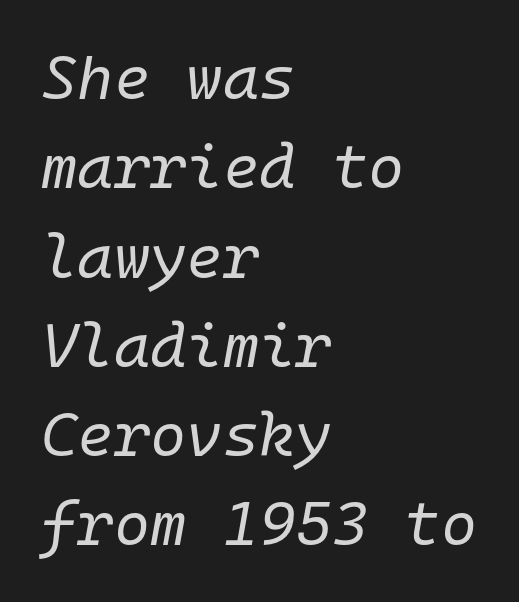
{"italic": "yes", "lean": "right", "slant_degrees": 10, "bold": "no", "weight": "regular", "width": "normal", "stroke_contrast": "low", "x_height": "medium", "monospaced": "yes", "underline": "no", "align": "left", "line_spacing": "normal", "line_spacing_ratio": 1.44, "letter_spacing": "normal", "letter_spacing_em": 0.0, "glyph_px": 62}
